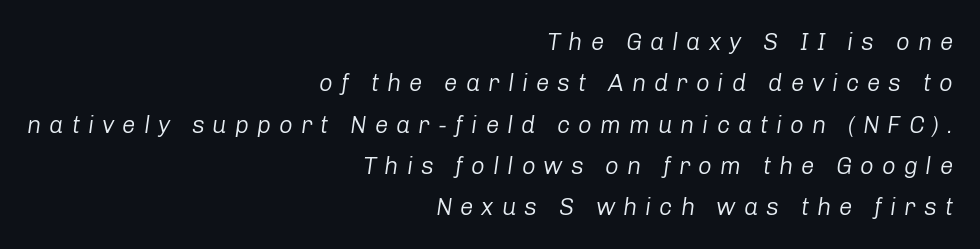
The image shows 24 px text type, italic (leaning right); set right-aligned, line spacing 1.72x, unusually wide letter spacing (+0.33 em), not underlined.
